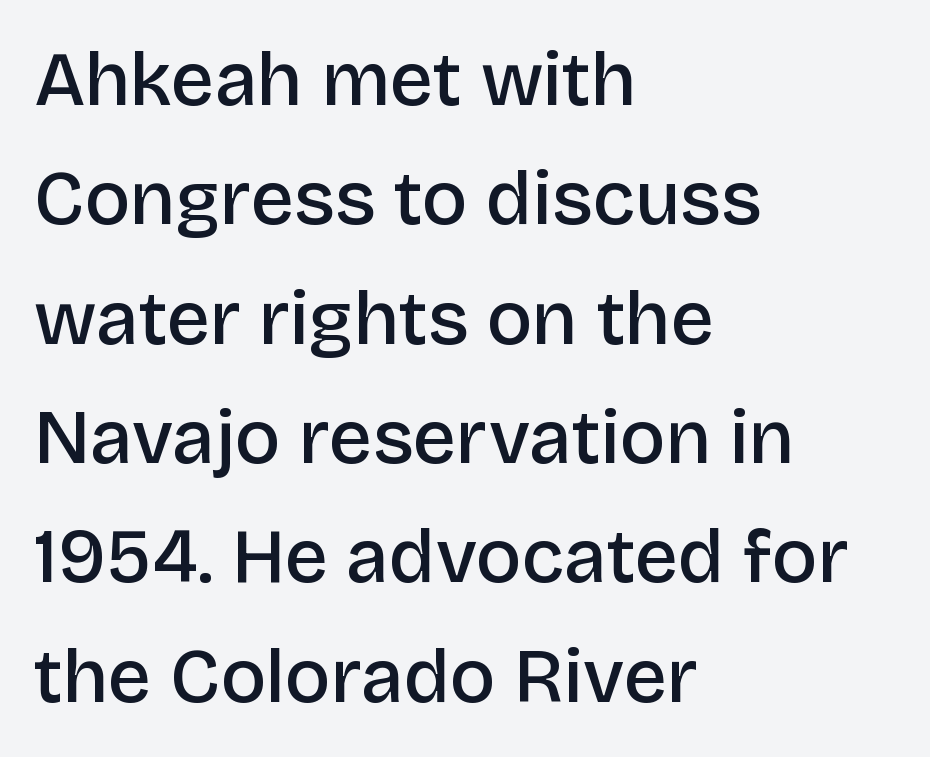
Letterform terminals end flat and unadorned throughout the passage. This sample has the flowing, uneven cadence of proportional lettering. I'd describe the lettering as semibold — firm but not a full bold. Nobody drew a line under any word here. When letters stand straight like this, we call the style roman or upright.
